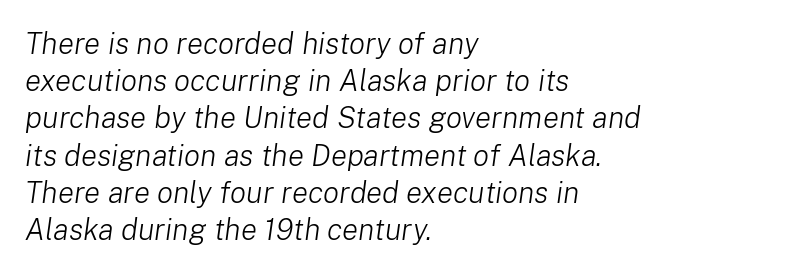
{"italic": "yes", "lean": "right", "slant_degrees": 8, "bold": "no", "weight": "light", "width": "normal", "stroke_contrast": "low", "x_height": "medium", "monospaced": "no", "underline": "no", "align": "left", "line_spacing_ratio": 1.24, "letter_spacing": "normal", "letter_spacing_em": 0.0, "glyph_px": 30}
